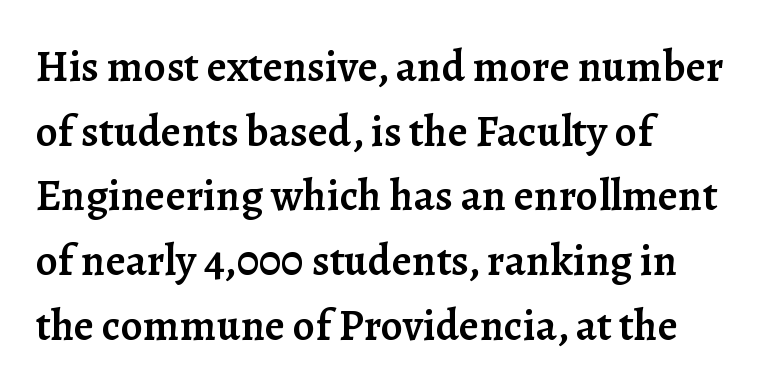
Rows of type keep a routine distance in the vertical direction. The baseline area is clear. Every letter is mildly thick-stroked: semibold rather than bold. Tracking value appears to be zero — textbook default spacing. Stroke terminals: seriffed.
